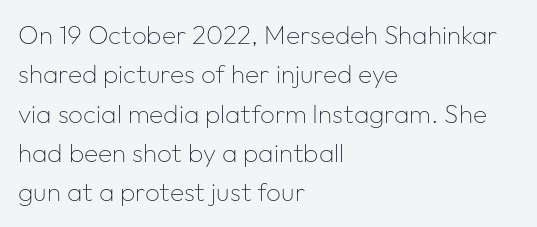
A typesetter would mark this as roman, not italic. Does the leading feel generous? No, just average. The typesetter chose a ragged-right arrangement here. The gaps between neighbouring characters are ordinary and unremarkable. Is this a heavy cut? Hardly; it is regular or lighter. The space directly below the letters is spotless.
